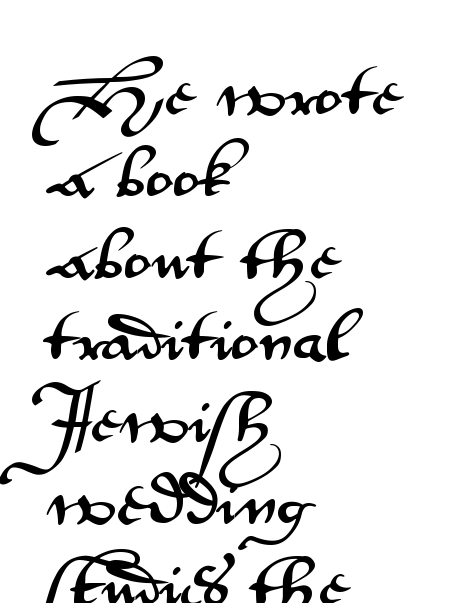
A clean baseline with only descenders dipping below it. This sample keeps an unexceptional amount of space between lines. Spacing between characters is what you'd get straight out of the box. A typesetter would label this face a sans. The letters advance in unequal steps, a hallmark of proportional type.
